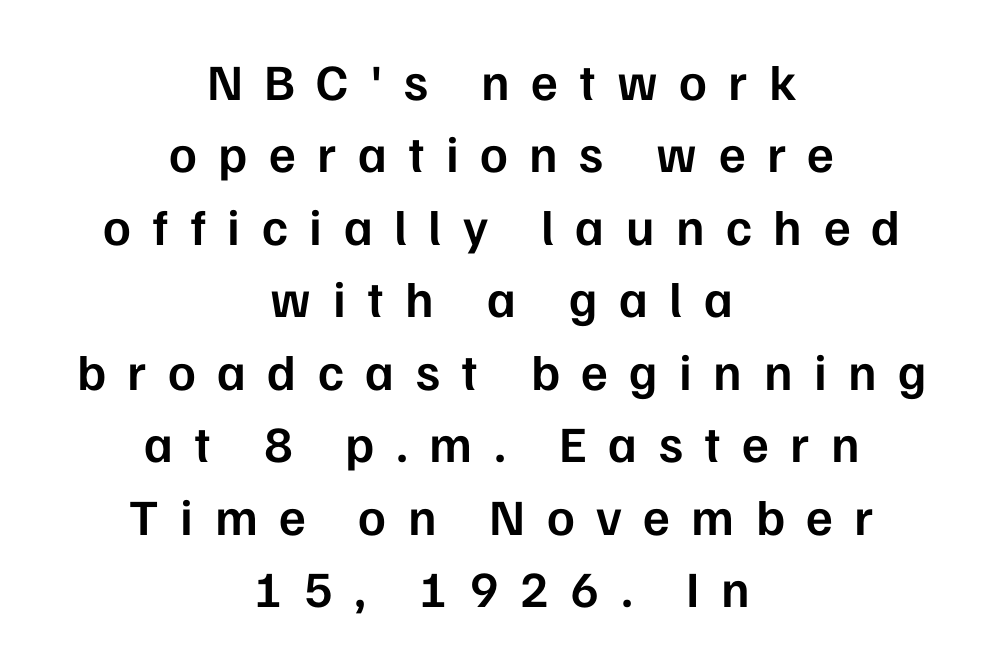
Q: Is the text bold? A: Semi-bold.
Q: Is the text italic (slanted)? A: No, it is upright.
Q: Is the typeface a serif or a sans-serif typeface? A: Sans-serif.
Q: Is the text underlined? A: No.
Q: How is the paragraph aligned? A: Centered.
Q: Is the spacing between letters normal or unusually wide? A: Unusually wide.
Q: Is the spacing between lines tight, normal or loose? A: Normal.
Q: Width (condensed, normal, or wide)? A: Normal.
Q: Stroke contrast? A: Low.
Q: x-height? A: Medium.
Q: Monospaced? A: No.
